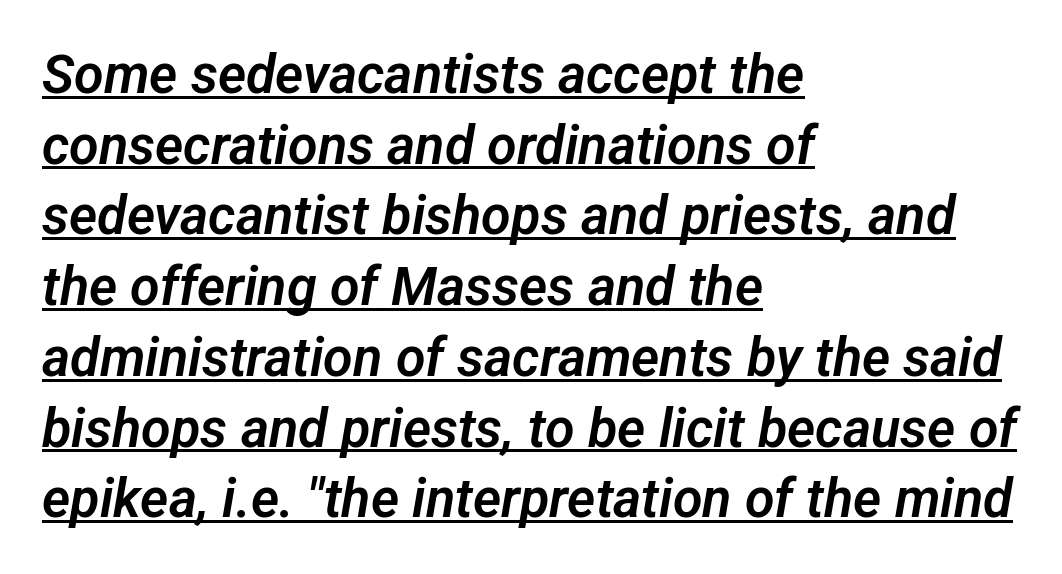
Q: Is the typeface a serif or a sans-serif typeface? A: Sans-serif.
Q: Is the text underlined? A: Yes.
Q: How is the paragraph aligned? A: Left-aligned.
Q: Is the spacing between letters normal or unusually wide? A: Normal.
Q: Is the spacing between lines tight, normal or loose? A: Normal.
Q: Width (condensed, normal, or wide)? A: Normal.
Q: Stroke contrast? A: Low.
Q: x-height? A: Medium.
Q: Monospaced? A: No.
